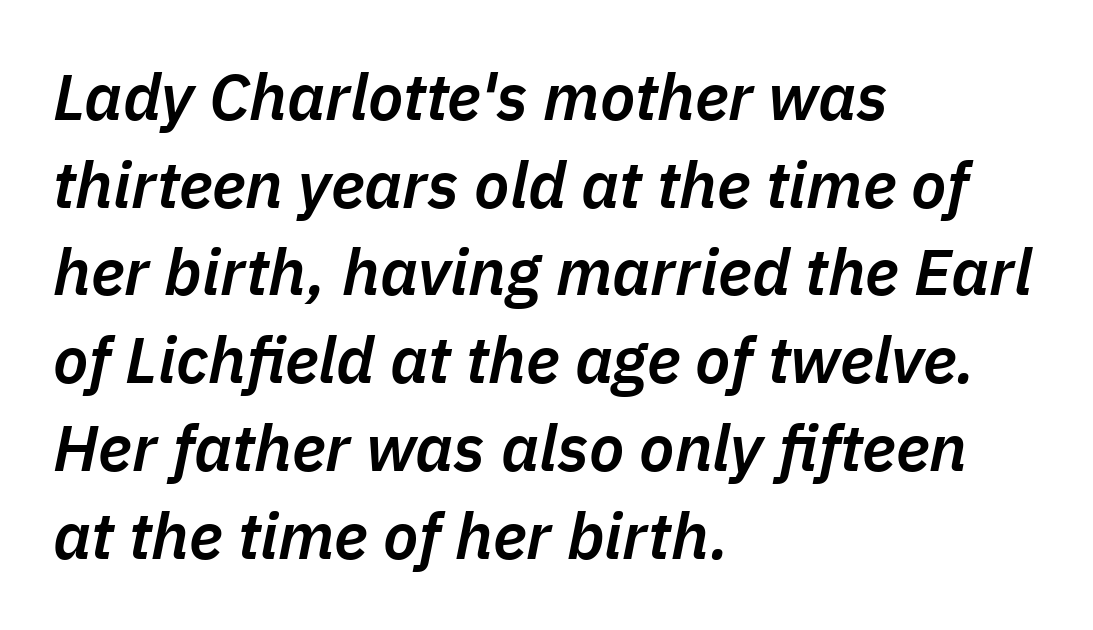
The image shows 65 px semibold type, italic (leaning right); set left-aligned, normal line spacing (1.35x), normal letter spacing, not underlined; low stroke contrast and a medium x-height.
